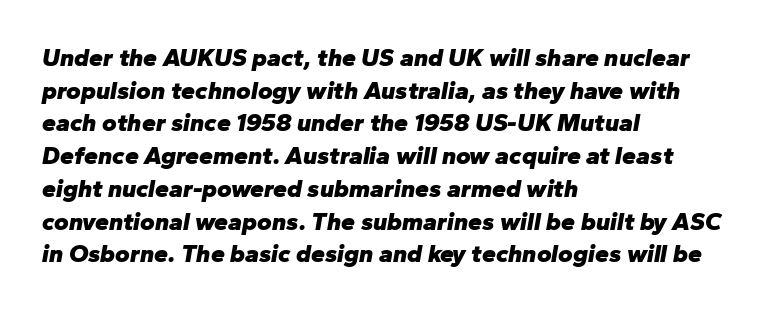
Q: Is the text bold? A: Yes.
Q: Is the text italic (slanted)? A: Yes, it leans right by about 10 degrees.
Q: Is the text underlined? A: No.
Q: How is the paragraph aligned? A: Left-aligned.
Q: Is the spacing between letters normal or unusually wide? A: Normal.
Q: Is the spacing between lines tight, normal or loose? A: Normal.
